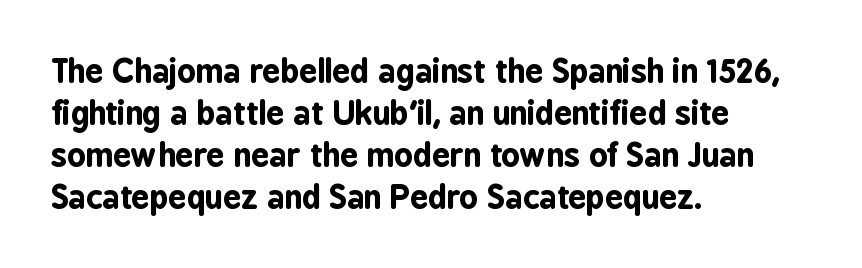
A typesetter would mark this as roman, not italic. The typesetter chose a ragged-right arrangement here. Between one letter and the next there's only the usual sliver of space. The rendering uses a bold face; every stroke is thick and dark.
